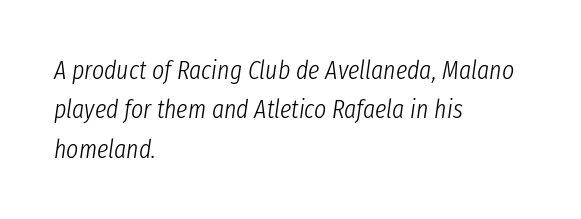
The specimen omits any rule beneath the text block's lines. Line beginnings align vertically; line endings do not. The vertical gap from one line to the next is medium. The characters are drawn with everyday or finer stroke widths. When letters slant like this, we call the style italic.
